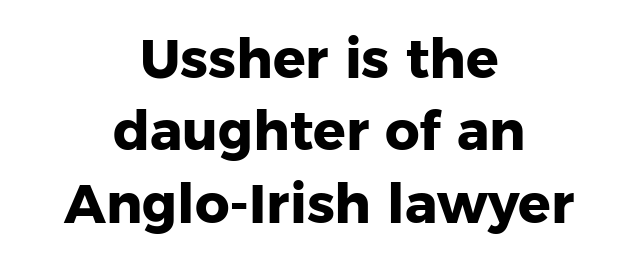
Q: Is the text bold? A: Yes.
Q: Is the text italic (slanted)? A: No, it is upright.
Q: Is the typeface a serif or a sans-serif typeface? A: Sans-serif.
Q: Is the text underlined? A: No.
Q: How is the paragraph aligned? A: Centered.
Q: Is the spacing between letters normal or unusually wide? A: Normal.
Q: Is the spacing between lines tight, normal or loose? A: Normal.
Q: Width (condensed, normal, or wide)? A: Normal.
Q: Stroke contrast? A: Low.
Q: x-height? A: Medium.
Q: Monospaced? A: No.
